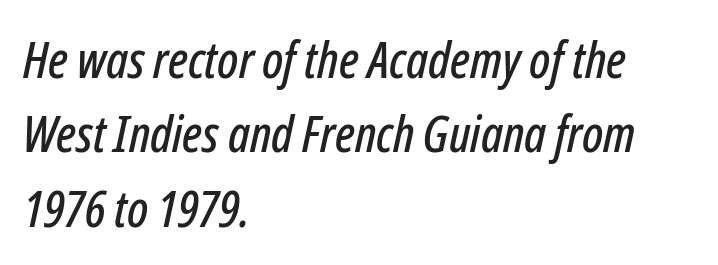
The image shows 51 px condensed type, italic (leaning right); set left-aligned, normal line spacing (1.46x), normal letter spacing, not underlined; low stroke contrast and a medium x-height.
